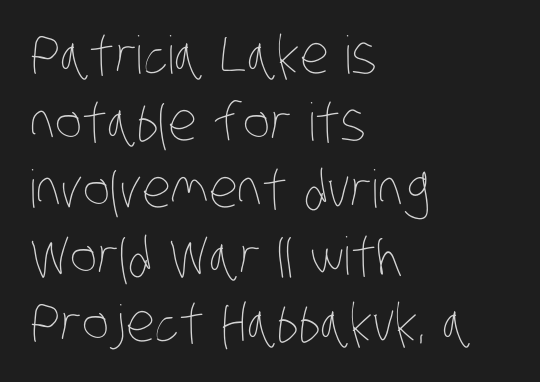
The face used here is proportionally spaced, like ordinary book or web type. Glyph-to-glyph distance matches everyday printed text. Each row of text sits above clean, open space. The ragged edge is on the right, which tells us the setting is flush left.
